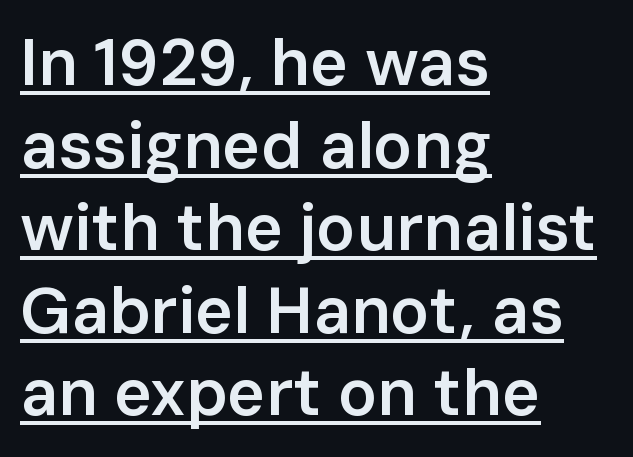
Q: Is the text bold? A: Semi-bold.
Q: Is the text italic (slanted)? A: No, it is upright.
Q: Is the typeface a serif or a sans-serif typeface? A: Sans-serif.
Q: Is the text underlined? A: Yes.
Q: How is the paragraph aligned? A: Left-aligned.
Q: Is the spacing between letters normal or unusually wide? A: Normal.
Q: Is the spacing between lines tight, normal or loose? A: Normal.
Q: Width (condensed, normal, or wide)? A: Normal.
Q: Stroke contrast? A: Low.
Q: x-height? A: Medium.
Q: Monospaced? A: No.
